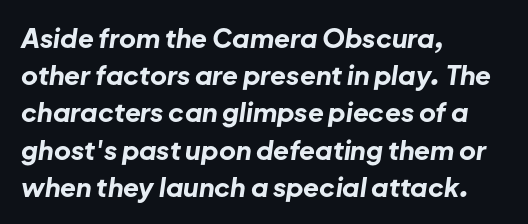
The image shows 26 px bold type, italic (leaning right); set left-aligned, normal line spacing (1.43x), normal letter spacing, not underlined.
